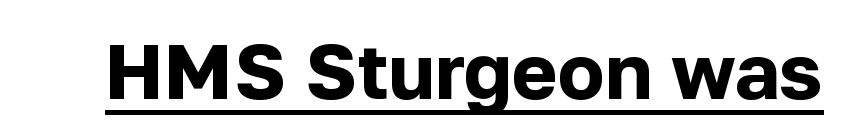
The image shows 78 px bold sans-serif type, upright; set normal letter spacing, underlined; low stroke contrast and a medium x-height.
